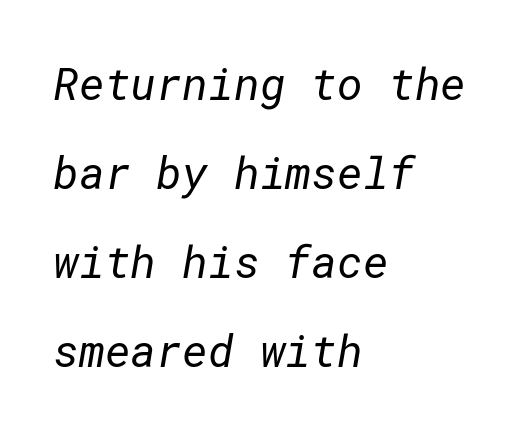
The text was rendered using a sans face with plain stroke endings. The leading is generous, giving the passage an open texture. No word sits above an underline. Left-aligned paragraph, ragged on the right. Inter-character spacing is left at the font's built-in metrics. Compared with a typical body face, this is equally light or lighter still.
